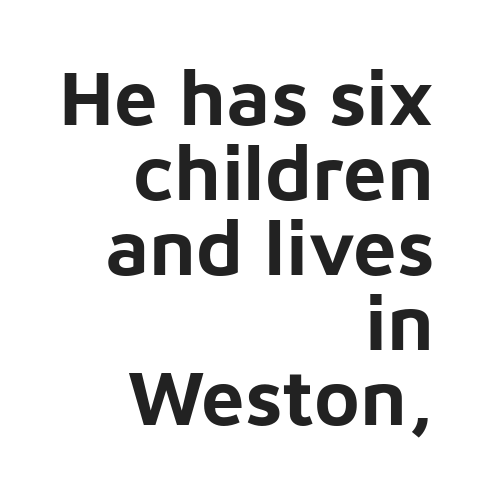
The image shows 78 px bold sans-serif type, upright; set right-aligned, tight line spacing (0.96x), normal letter spacing, not underlined; low stroke contrast and a medium x-height.
